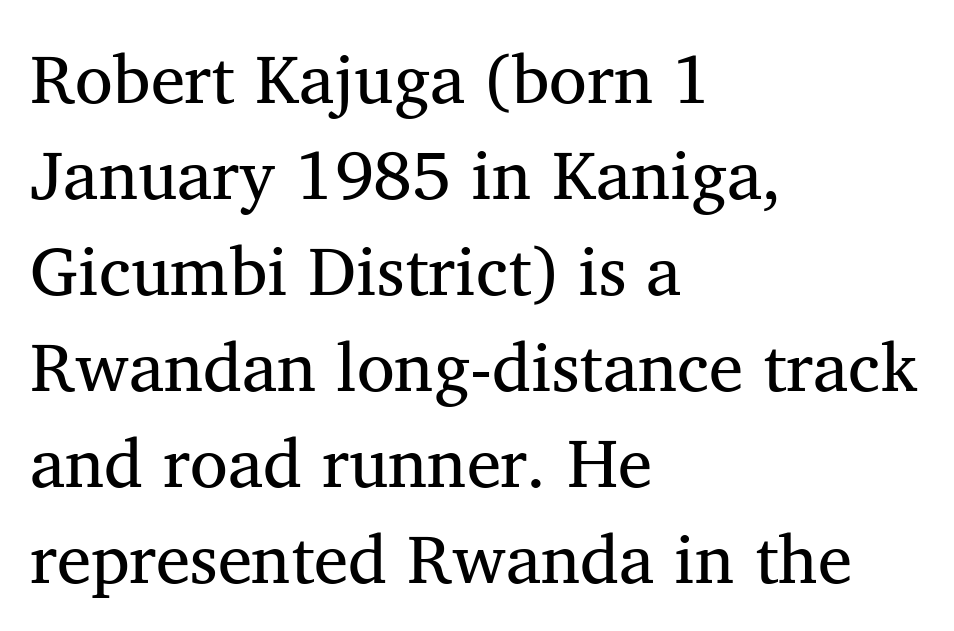
{"serif": "yes", "italic": "no", "bold": "no", "weight": "regular", "width": "normal", "stroke_contrast": "medium", "x_height": "medium", "monospaced": "no", "underline": "no", "align": "left", "line_spacing": "normal", "line_spacing_ratio": 1.39, "letter_spacing": "normal", "letter_spacing_em": 0.0, "glyph_px": 69}
